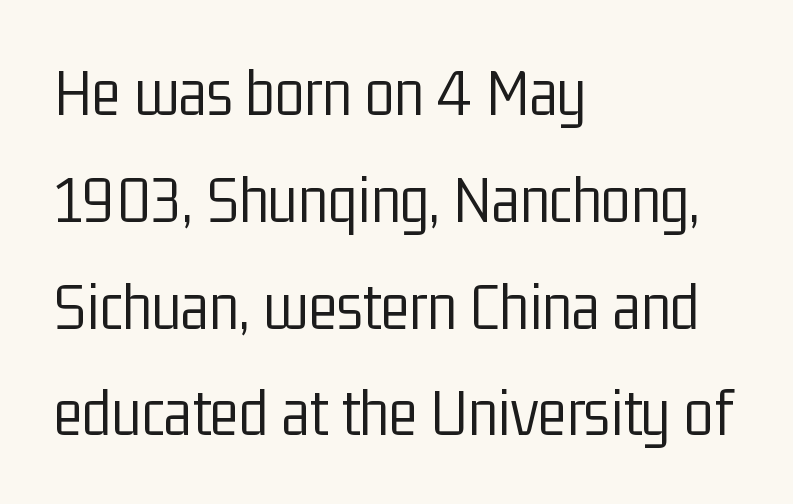
Vertically, the passage feels balanced, rows spaced as you'd expect. In terms of posture, this sample is upright. Regarding serifs, this sample does without them. The space beneath each line is pristine and unruled. Unbolded letterforms with no extra heft. Each letter keeps its own natural width here, so spacing adapts to shape.
